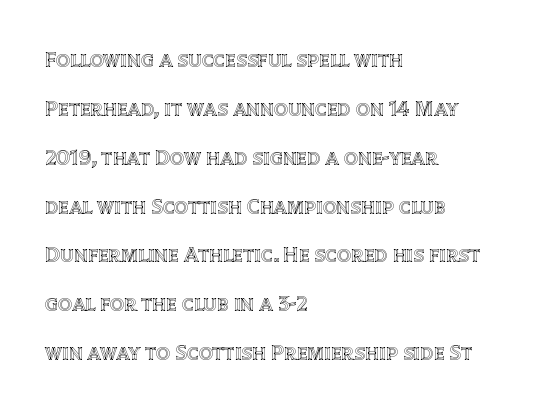
Q: Is the text italic (slanted)? A: No, it is upright.
Q: Is the text underlined? A: No.
Q: How is the paragraph aligned? A: Left-aligned.
Q: Is the spacing between letters normal or unusually wide? A: Normal.
Q: Is the spacing between lines tight, normal or loose? A: Loose.
